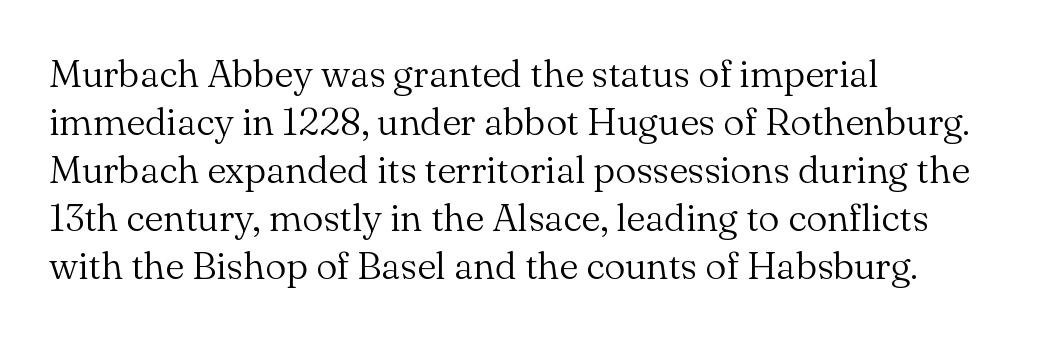
Q: Is the text bold? A: No.
Q: Is the text italic (slanted)? A: No, it is upright.
Q: Is the typeface a serif or a sans-serif typeface? A: Serif.
Q: Is the text underlined? A: No.
Q: How is the paragraph aligned? A: Left-aligned.
Q: Is the spacing between letters normal or unusually wide? A: Normal.
Q: Is the spacing between lines tight, normal or loose? A: Normal.
Q: Width (condensed, normal, or wide)? A: Normal.
Q: Stroke contrast? A: Medium.
Q: x-height? A: Small.
Q: Monospaced? A: No.
